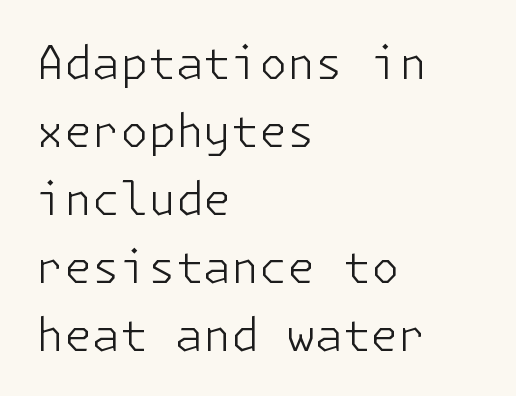
The image shows 45 px light sans-serif type, upright; set left-aligned, normal line spacing (1.51x), normal letter spacing, not underlined; low stroke contrast and a medium x-height.
